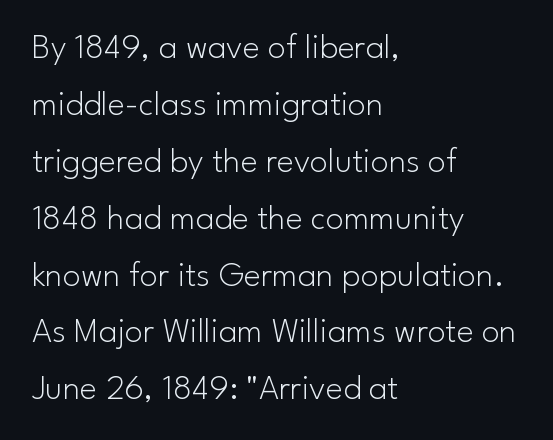
{"serif": "no", "italic": "no", "bold": "no", "weight": "light", "width": "normal", "stroke_contrast": "low", "x_height": "small", "monospaced": "no", "underline": "no", "align": "left", "line_spacing": "normal", "line_spacing_ratio": 1.58, "letter_spacing": "normal", "letter_spacing_em": 0.0, "glyph_px": 36}
